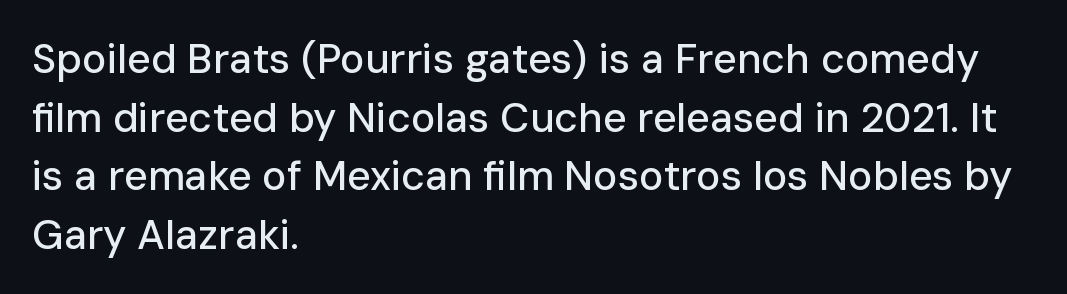
The image shows 41 px sans-serif type, upright; set left-aligned, normal line spacing (1.43x), normal letter spacing, not underlined; low stroke contrast and a medium x-height.
